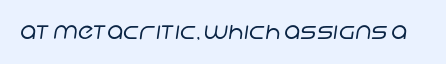
The image shows 23 px text type; set normal letter spacing, not underlined.
